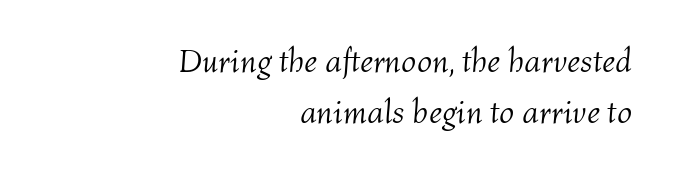
The image shows 33 px light type, italic (leaning right); set right-aligned, normal line spacing (1.54x), normal letter spacing, not underlined; medium stroke contrast and a medium x-height.
